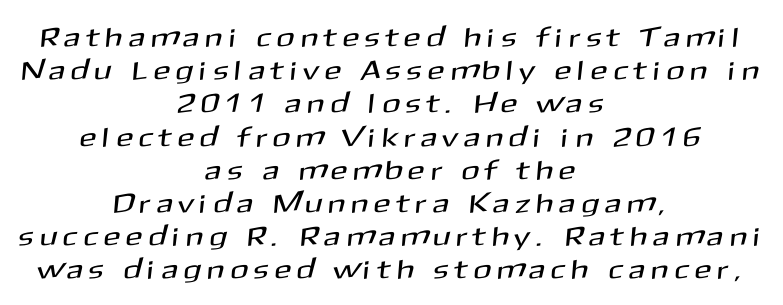
{"underline": "no", "align": "center", "line_spacing_ratio": 1.23, "letter_spacing": "wide", "letter_spacing_em": 0.29, "glyph_px": 27}
